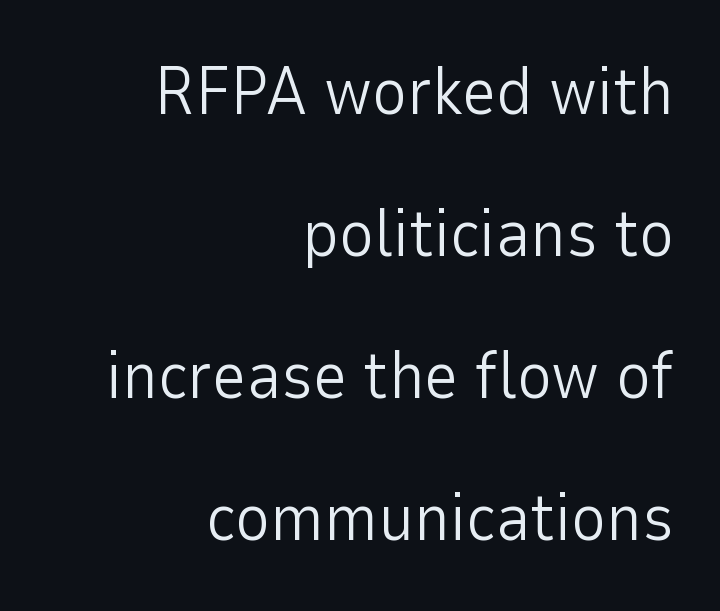
No italicization has been applied; the sample stays upright. The words here are not underlined. If you measured baseline to baseline, you'd find a long distance. The tracking reads as untouched default to a designer's eye. The type family on display is of the sans-serif kind. Do the characters align in a grid? No, the font is proportional.
